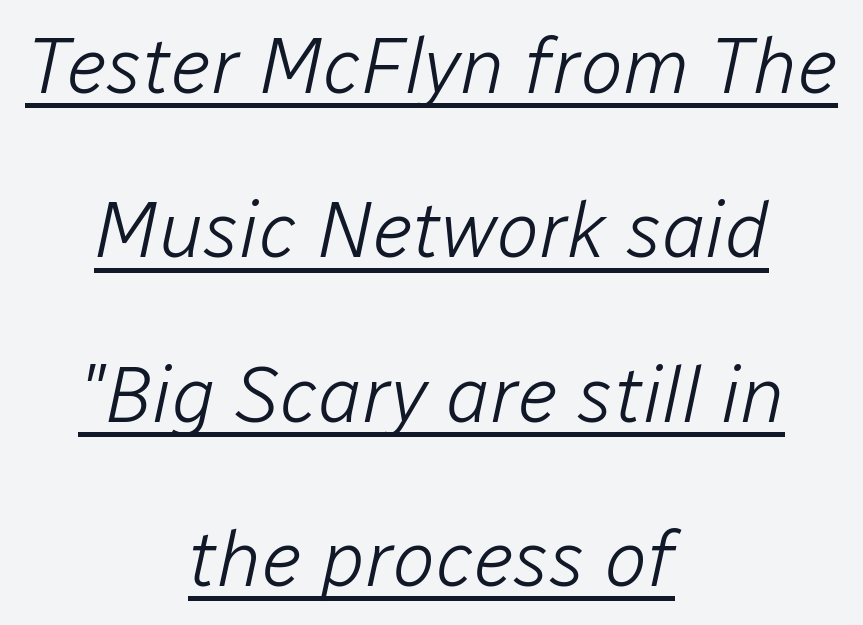
Q: Is the text bold? A: No.
Q: Is the text italic (slanted)? A: Yes, it leans right by about 12 degrees.
Q: Is the text underlined? A: Yes.
Q: How is the paragraph aligned? A: Centered.
Q: Is the spacing between letters normal or unusually wide? A: Normal.
Q: Is the spacing between lines tight, normal or loose? A: Loose.
Q: Width (condensed, normal, or wide)? A: Normal.
Q: Stroke contrast? A: Low.
Q: x-height? A: Medium.
Q: Monospaced? A: No.
